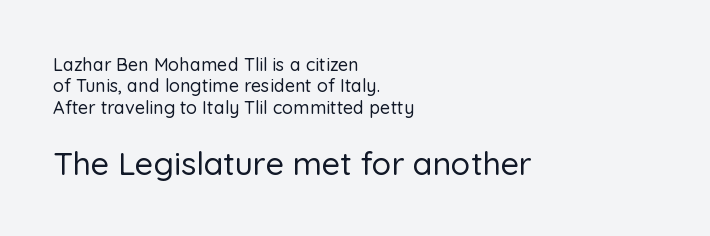
The image shows 32 px sans-serif type, upright; set left-aligned, line spacing 1.19x, normal letter spacing, not underlined; the second (bottom) block is 1.78x larger; low stroke contrast and a medium x-height.
